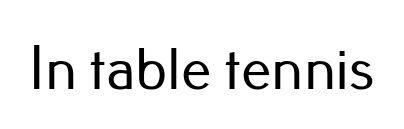
Regarding serifs, this sample does without them. The words here are not underlined. Designer's note — italics off, roman on. Default kerning and tracking; the words read as compact shapes. Is this a fixed-width face? No — the glyphs have proportional, varying widths.
